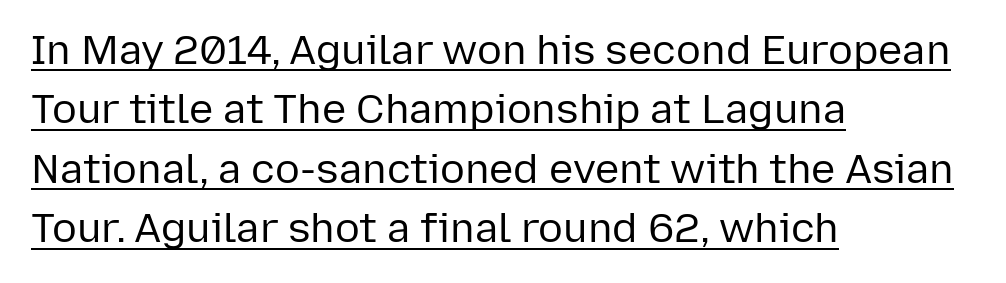
The image shows 41 px regular-weight sans-serif type, upright; set left-aligned, normal line spacing (1.45x), normal letter spacing, underlined; low stroke contrast and a medium x-height.
